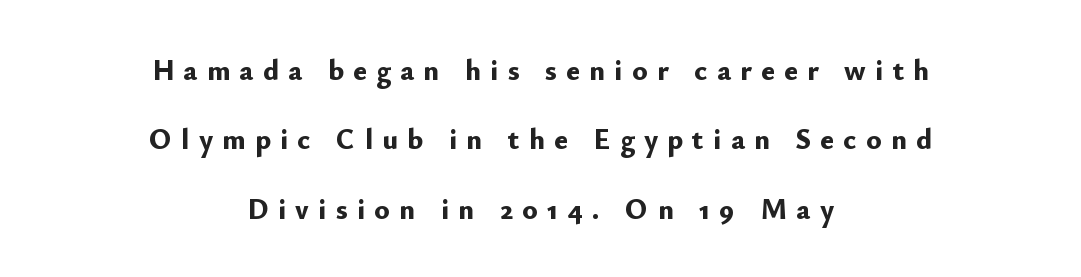
Varying glyph widths throughout — classic text-font behaviour. To sum up the face: it is a sans, with no serifs. Airy leading. The paragraph shown floats in the horizontal middle. You could only call the tracking loose — the letters float apart.
